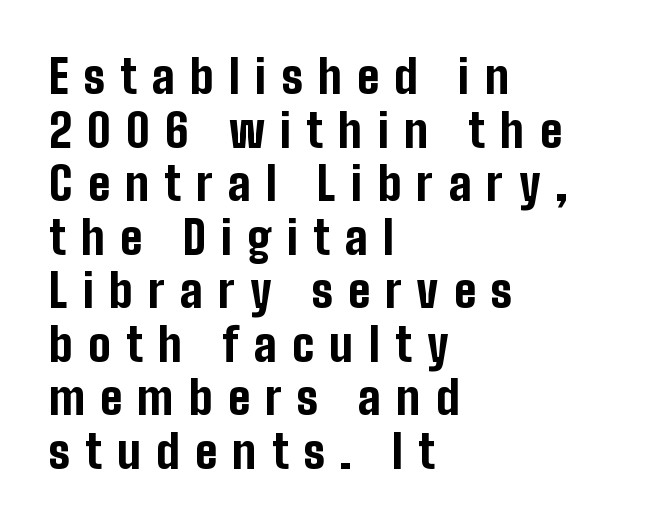
{"serif": "no", "italic": "no", "bold": "yes", "weight": "bold", "width": "condensed", "stroke_contrast": "low", "x_height": "medium", "monospaced": "no", "underline": "no", "align": "left", "line_spacing_ratio": 1.19, "letter_spacing": "wide", "letter_spacing_em": 0.34, "glyph_px": 45}
